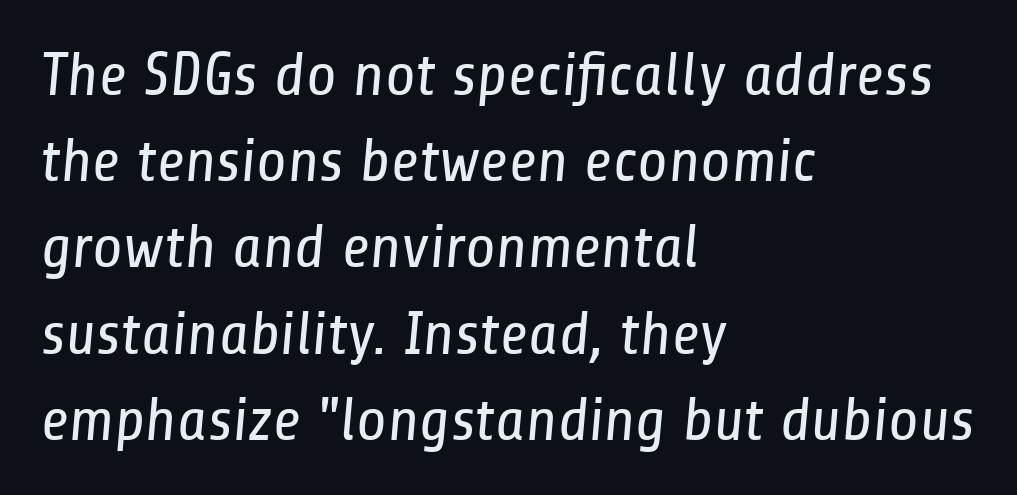
The rendering uses a moderate line-height, typical for paragraphs. Classification — sans serif. Is the letter spacing exaggerated? No — it looks like the ordinary default. This is not heavy type; no bold has been used. Every row of glyphs begins at an identical x-position on the left. The passage shown is typed in a proportional face where columns would drift.
